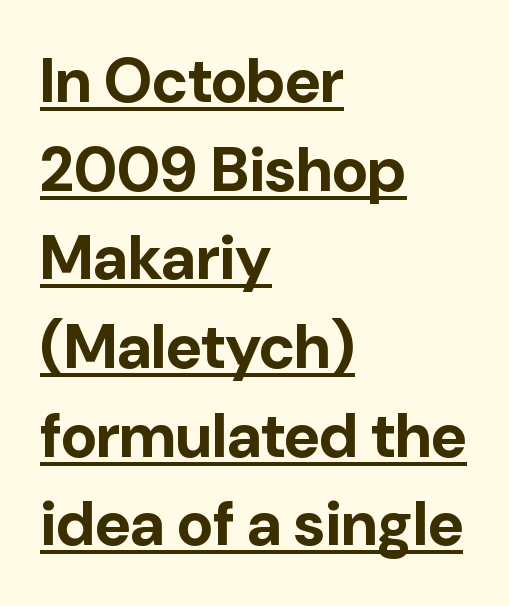
Q: Is the text bold? A: Yes.
Q: Is the text italic (slanted)? A: No, it is upright.
Q: Is the typeface a serif or a sans-serif typeface? A: Sans-serif.
Q: Is the text underlined? A: Yes.
Q: How is the paragraph aligned? A: Left-aligned.
Q: Is the spacing between letters normal or unusually wide? A: Normal.
Q: Is the spacing between lines tight, normal or loose? A: Normal.
Q: Width (condensed, normal, or wide)? A: Normal.
Q: Stroke contrast? A: Low.
Q: x-height? A: Medium.
Q: Monospaced? A: No.
